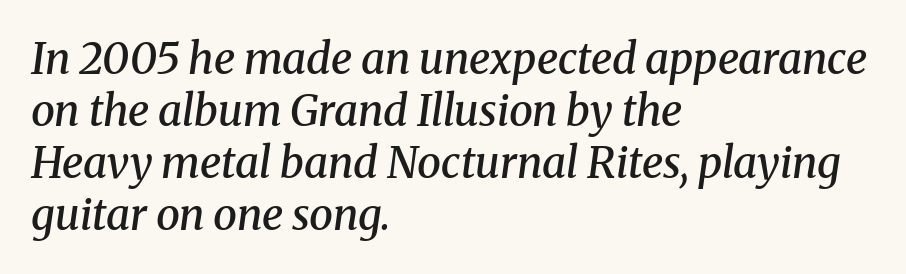
The image shows 43 px semibold serif type, italic (leaning right); set left-aligned, line spacing 1.21x, normal letter spacing, not underlined; medium stroke contrast and a medium x-height.
